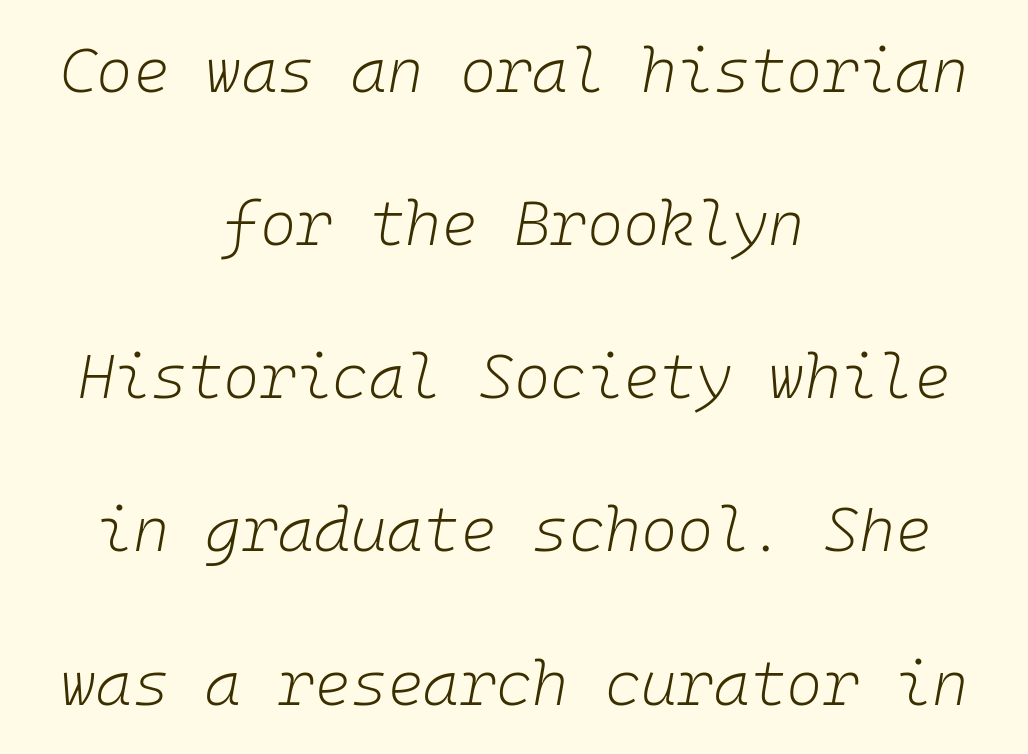
The image shows 62 px light type, italic (leaning right), monospaced; set centered, loose line spacing (2.47x), normal letter spacing, not underlined; low stroke contrast and a medium x-height.
